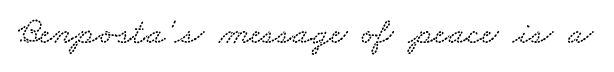
Q: Is the text underlined? A: No.
Q: Is the spacing between letters normal or unusually wide? A: Normal.
Q: Width (condensed, normal, or wide)? A: Wide.
Q: Stroke contrast? A: Low.
Q: x-height? A: Small.
Q: Monospaced? A: No.
